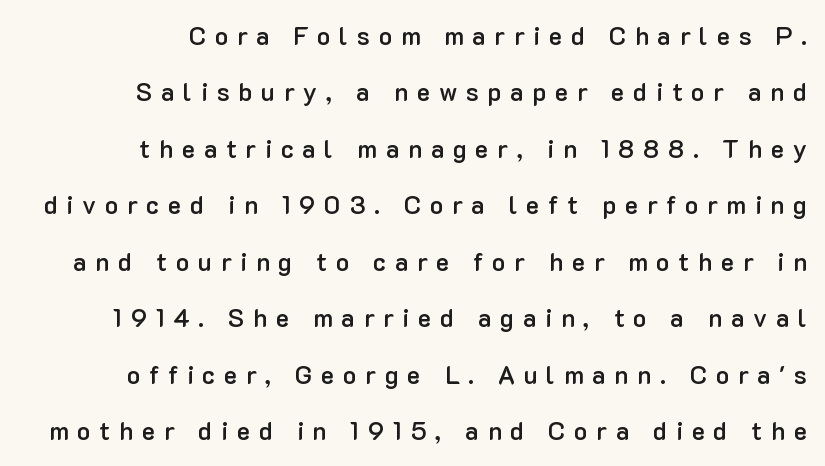
The image shows 25 px text type, upright; set right-aligned, loose line spacing (2.26x), unusually wide letter spacing (+0.35 em), not underlined.
